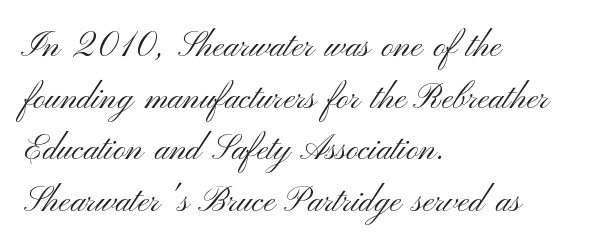
Q: Is the text bold? A: No.
Q: Is the text italic (slanted)? A: Yes.
Q: Is the typeface a serif or a sans-serif typeface? A: Sans-serif.
Q: Is the text underlined? A: No.
Q: How is the paragraph aligned? A: Left-aligned.
Q: Is the spacing between letters normal or unusually wide? A: Normal.
Q: Is the spacing between lines tight, normal or loose? A: Normal.
Q: Width (condensed, normal, or wide)? A: Wide.
Q: Stroke contrast? A: Medium.
Q: x-height? A: Small.
Q: Monospaced? A: No.
